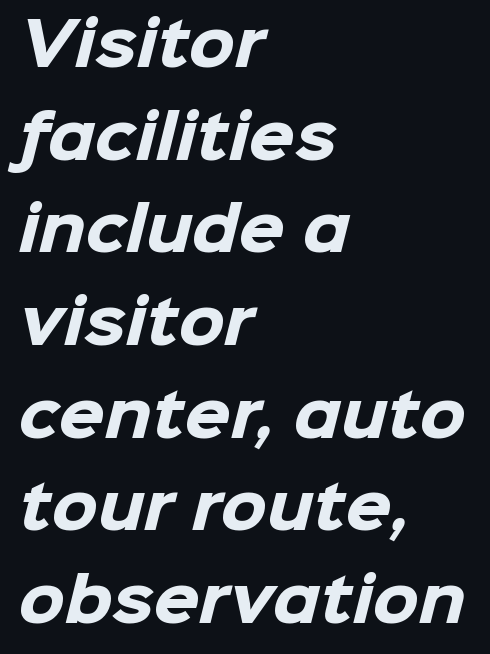
The image shows 59 px heavy sans-serif type; set left-aligned, normal line spacing (1.57x), normal letter spacing, not underlined; low stroke contrast and a medium x-height.
